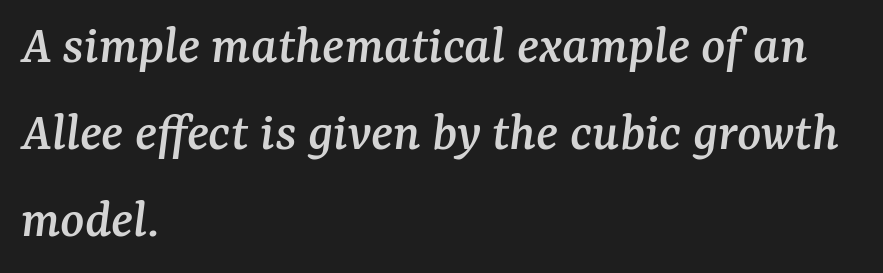
Q: Is the text italic (slanted)? A: Yes, it leans right by about 7 degrees.
Q: Is the typeface a serif or a sans-serif typeface? A: Serif.
Q: Is the text underlined? A: No.
Q: How is the paragraph aligned? A: Left-aligned.
Q: Is the spacing between letters normal or unusually wide? A: Normal.
Q: Is the spacing between lines tight, normal or loose? A: Normal.
Q: Width (condensed, normal, or wide)? A: Normal.
Q: Stroke contrast? A: Medium.
Q: x-height? A: Medium.
Q: Monospaced? A: No.
